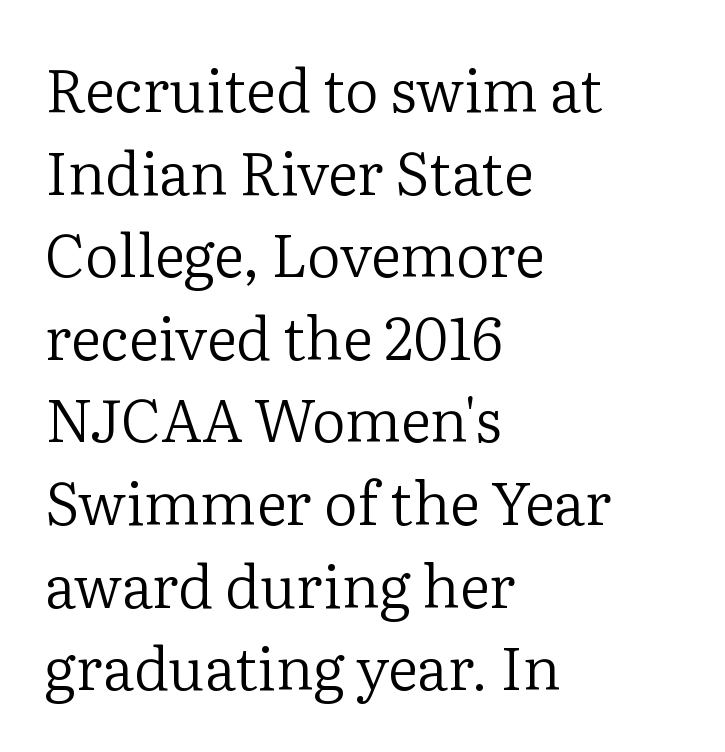
No heavy texture on the line: the type isn't bold. The passage shown stacks its lines at a standard gap. Compared with a centered layout, this one pins lines to the left instead. Examine the stroke ends and you'll spot serifs. The area under the type is left untouched.
